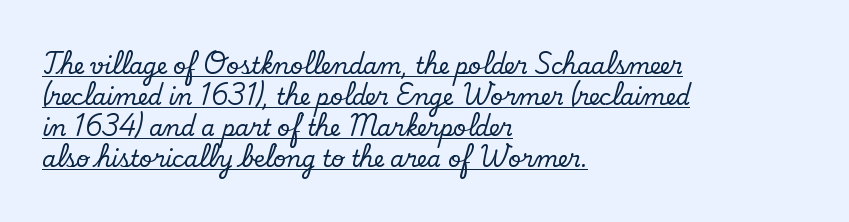
{"underline": "yes", "align": "left", "line_spacing": "normal", "line_spacing_ratio": 1.41, "letter_spacing": "normal", "letter_spacing_em": 0.0, "glyph_px": 22}
